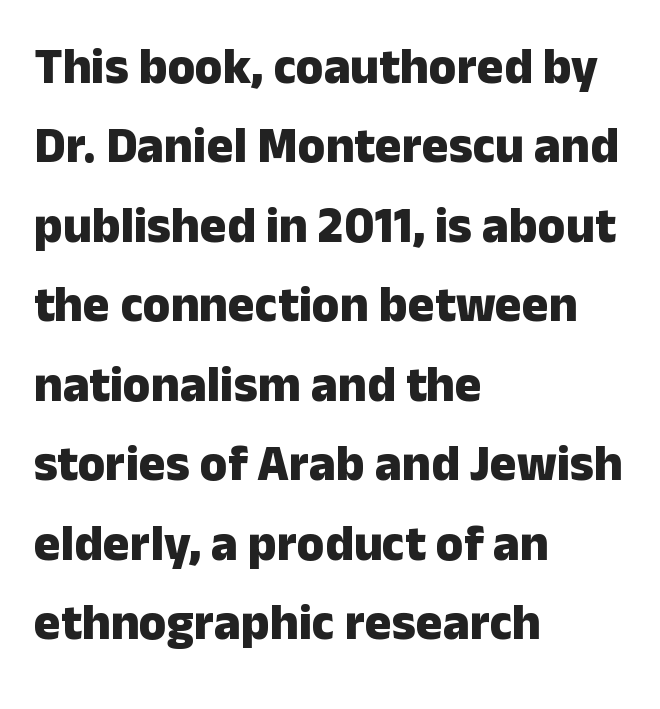
The image shows 50 px heavy sans-serif type, upright; set left-aligned, normal line spacing (1.59x), normal letter spacing, not underlined; low stroke contrast and a medium x-height.
